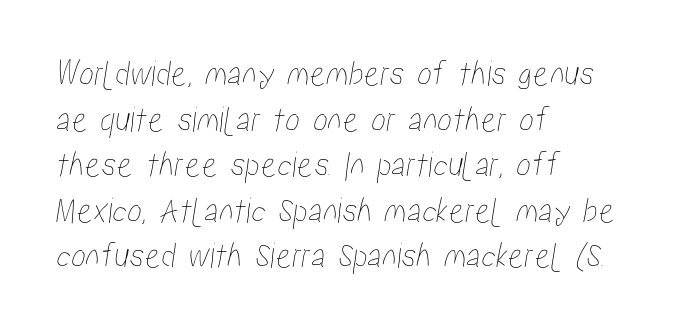
Beneath every word, the page is bare. Visually the block forms a straight wall on the left and a jagged coastline on the right. Caption: standard tracking, unaltered. Each letter keeps its own natural width here, so spacing adapts to shape.
